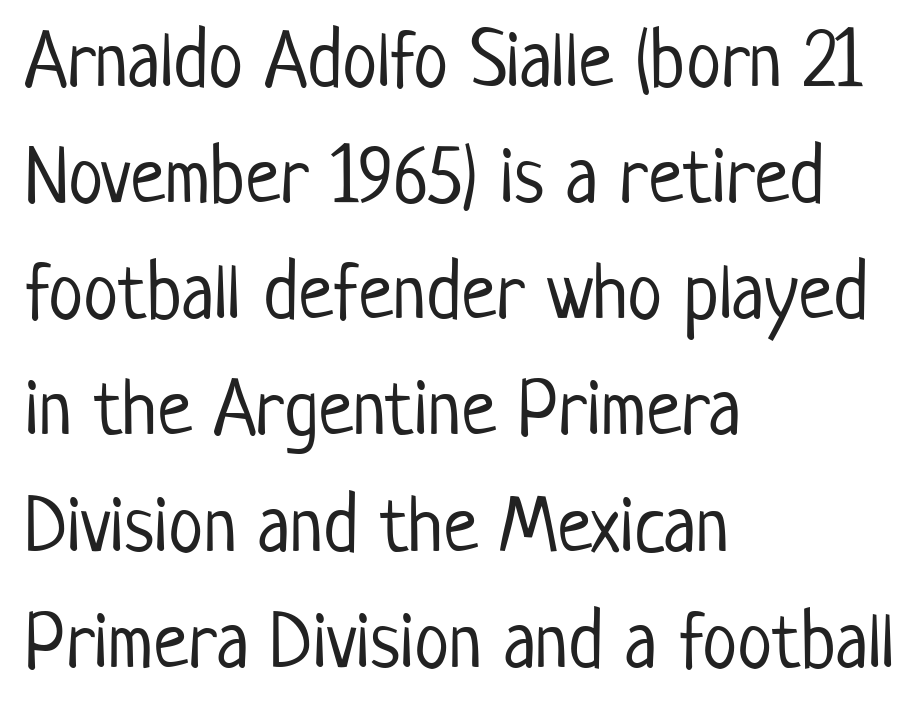
If you measured baseline to baseline, you'd find a middling distance. No word sits above an underline. No extra tracking has been applied to these lines. This is roman type, the default non-slanted kind.
